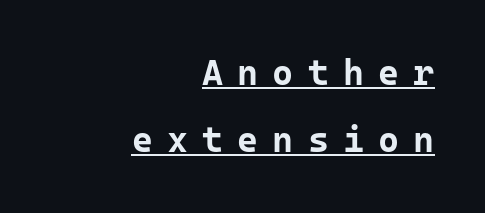
Every character here occupies the same horizontal width, giving the sample a typewriter-like rhythm. This is the regular roman posture of the typeface. The typesetter chose a ragged-left arrangement here. The letters are spread apart with noticeably loose tracking. Students, this is bold: see how much ink each stroke carries.
